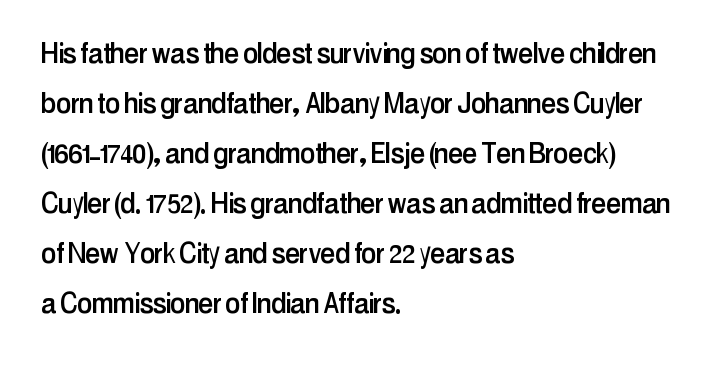
Honestly, there is no underline to notice here at all. Each letter keeps its own natural width here, so spacing adapts to shape. If you drew a line through each stem, it would be perfectly vertical. The vertical gap from one line to the next is medium. The horizontal fit of the characters is conventional and even.
